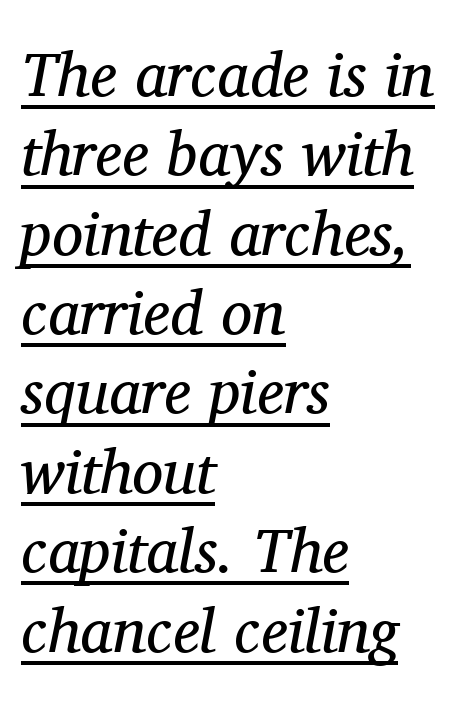
The image shows 62 px regular-weight serif type, italic (leaning right); set left-aligned, normal line spacing (1.28x), normal letter spacing, underlined; medium stroke contrast and a medium x-height.
